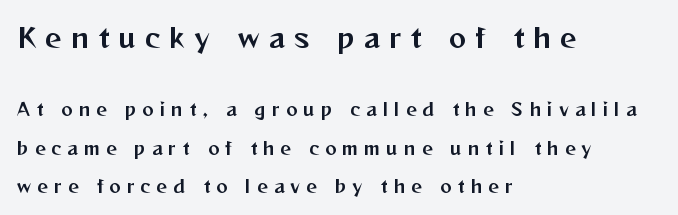
Compared with typical paragraphs, the rows here are farther apart. Students, note that the glyphs here are deliberately spaced far apart. The letters stand upright; this is a roman face. The passage shown is not underscored anywhere. Caption: multi-line text, flush left, ragged right.
